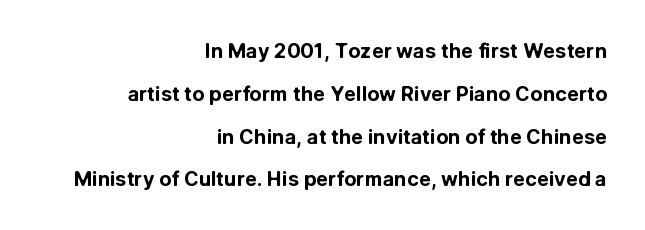
A full-strength bold gives these letters their thick strokes. The setting favours the right margin, as signatures and pull-quotes sometimes do. Posture: straight, roman, zero tilt. Just letters on the line, the space beneath them empty. The type is set solid horizontally, with unmodified tracking. The passage shown stacks its lines with a broad gap.
